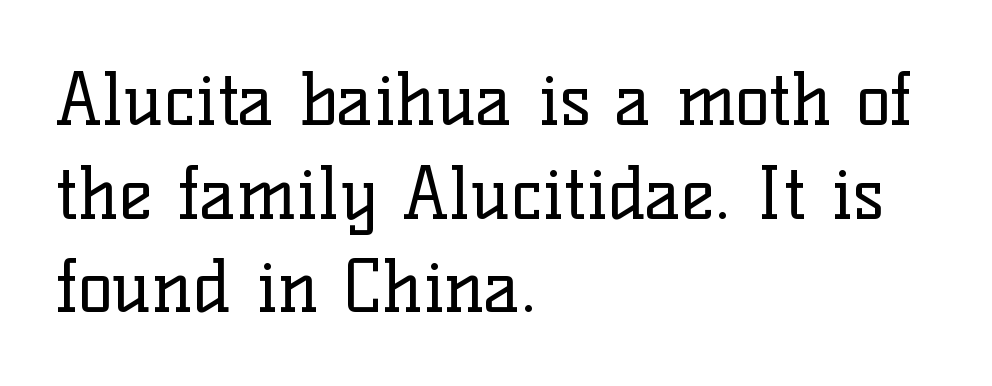
Q: Is the text bold? A: No.
Q: Is the text italic (slanted)? A: No, it is upright.
Q: Is the typeface a serif or a sans-serif typeface? A: Serif.
Q: Is the text underlined? A: No.
Q: How is the paragraph aligned? A: Left-aligned.
Q: Is the spacing between letters normal or unusually wide? A: Normal.
Q: Is the spacing between lines tight, normal or loose? A: Normal.
Q: Width (condensed, normal, or wide)? A: Normal.
Q: Stroke contrast? A: Low.
Q: x-height? A: Medium.
Q: Monospaced? A: No.
